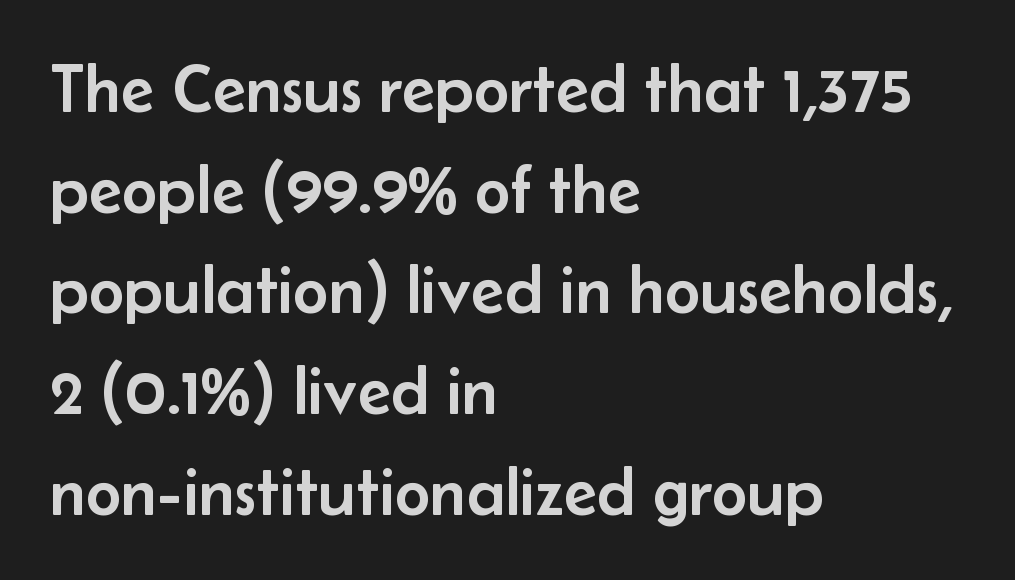
Q: Is the text italic (slanted)? A: No, it is upright.
Q: Is the typeface a serif or a sans-serif typeface? A: Sans-serif.
Q: Is the text underlined? A: No.
Q: How is the paragraph aligned? A: Left-aligned.
Q: Is the spacing between letters normal or unusually wide? A: Normal.
Q: Is the spacing between lines tight, normal or loose? A: Normal.
Q: Width (condensed, normal, or wide)? A: Normal.
Q: Stroke contrast? A: Low.
Q: x-height? A: Small.
Q: Monospaced? A: No.
